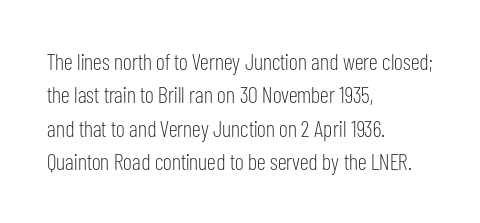
The image shows 23 px text type, upright; set left-aligned, normal line spacing (1.45x), normal letter spacing, not underlined.
